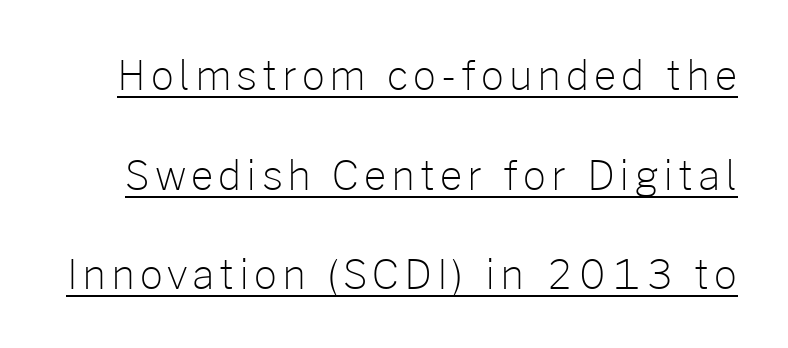
{"serif": "no", "italic": "no", "bold": "no", "weight": "light", "width": "normal", "stroke_contrast": "low", "x_height": "medium", "monospaced": "no", "underline": "yes", "line_spacing": "loose", "line_spacing_ratio": 2.49, "glyph_px": 40}
